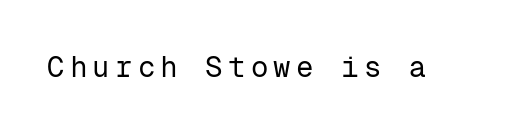
Vertical strokes here are truly vertical. The font family rendered here belongs to the sans-serif group. The face used here is monospaced, like something from a code editor. Quick note: underline off. The characters are drawn with everyday or finer stroke widths.
